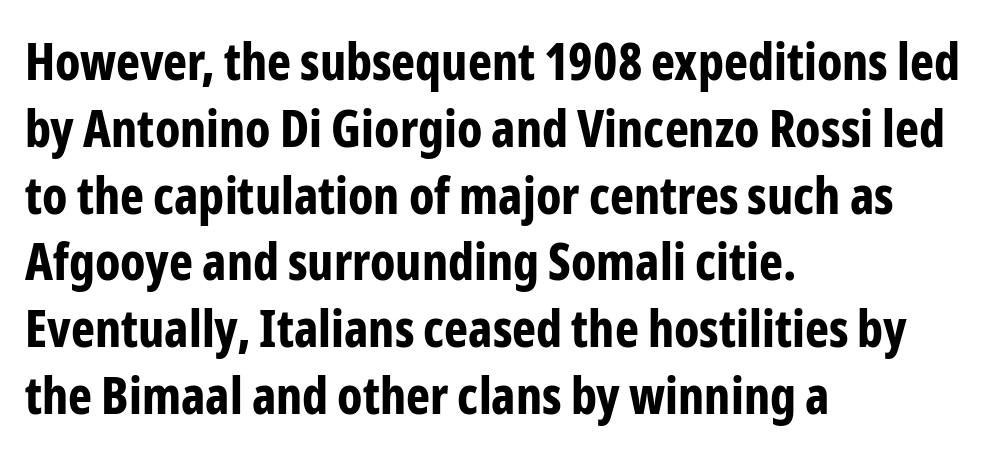
This is the regular roman posture of the typeface. Vertical spacing — default. Look at the tracking — it's just the regular setting, nothing added. No word sits above an underline. Reading down the block, your eye returns to a fixed left position each line. Each letter keeps its own natural width here, so spacing adapts to shape.
